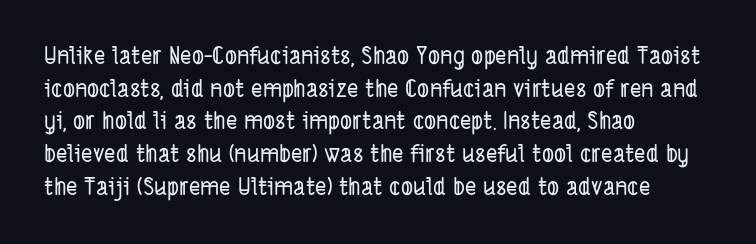
The text block is weighted toward the left margin, trailing off unevenly rightward. Tracking here is standard; glyphs follow each other at the usual distance. Vertically, the passage feels balanced, rows spaced as you'd expect. Type without underlining.
